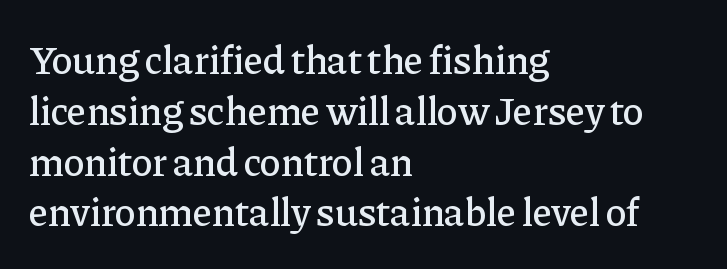
Only glyphs here, with clear space below each row. Words appear dense and cohesive because spacing is normal. Spacing verdict: proportional, widths tailored to each character. Compared with a centered layout, this one pins lines to the left instead. Old-style or modern, the face here clearly has serifs.
